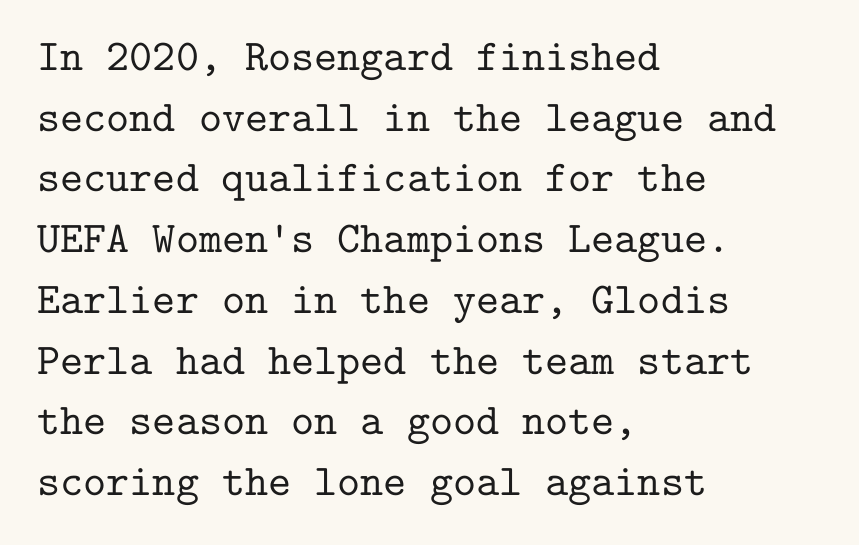
{"serif": "yes", "italic": "no", "width": "normal", "stroke_contrast": "low", "x_height": "medium", "monospaced": "yes", "underline": "no", "align": "left", "line_spacing": "normal", "line_spacing_ratio": 1.38, "letter_spacing": "normal", "letter_spacing_em": 0.0, "glyph_px": 44}
